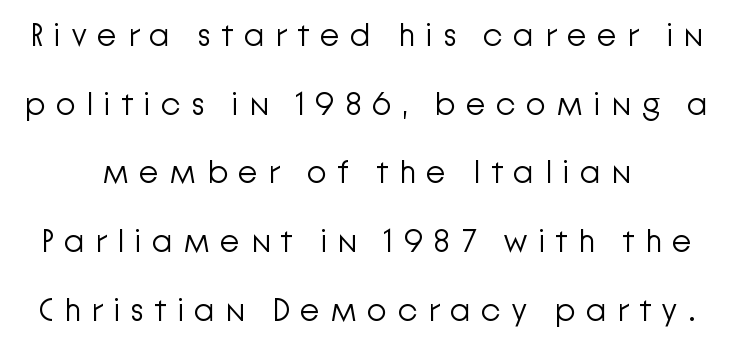
Q: Is the text bold? A: No.
Q: Is the text italic (slanted)? A: No, it is upright.
Q: Is the typeface a serif or a sans-serif typeface? A: Sans-serif.
Q: Is the text underlined? A: No.
Q: How is the paragraph aligned? A: Centered.
Q: Is the spacing between letters normal or unusually wide? A: Unusually wide.
Q: Is the spacing between lines tight, normal or loose? A: Loose.
Q: Width (condensed, normal, or wide)? A: Normal.
Q: Stroke contrast? A: Low.
Q: x-height? A: Medium.
Q: Monospaced? A: No.
